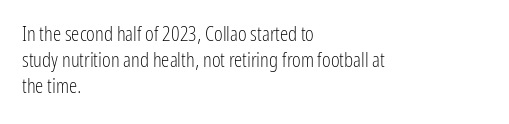
Visually the block forms a straight wall on the left and a jagged coastline on the right. This sample uses plain, unmodified letter spacing. The face looks like a standard text weight, possibly lighter. Check under the words: just untouched page. Does the lettering tilt? It doesn't — this is upright.
